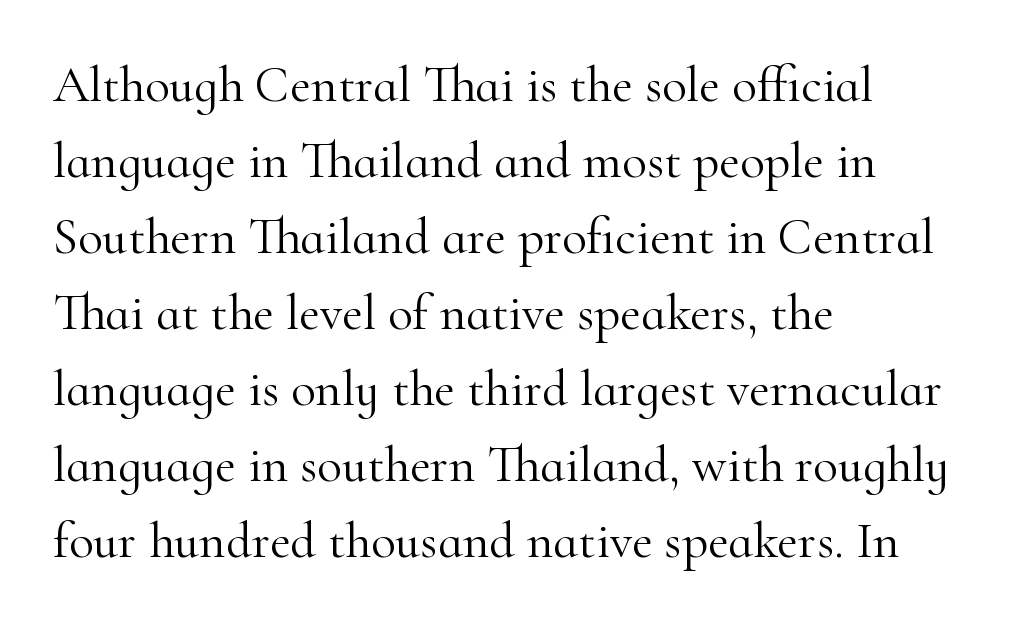
The image shows 51 px light serif type, upright; set left-aligned, normal line spacing (1.49x), normal letter spacing, not underlined; high stroke contrast and a small x-height.
